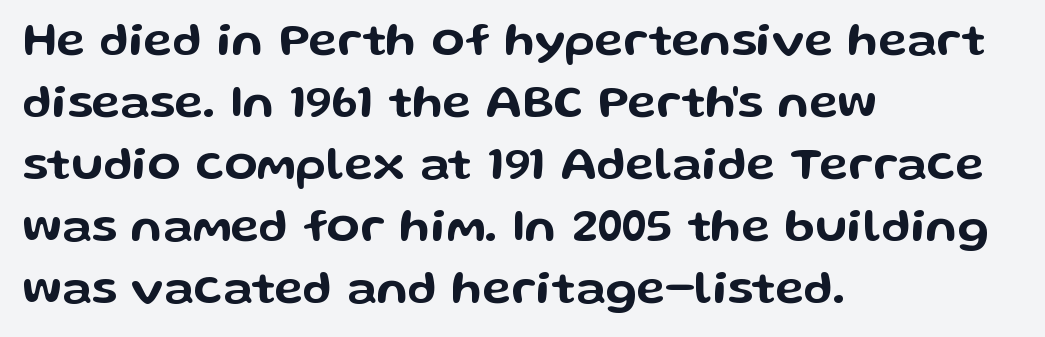
Rendered with straight, roman letterforms. Bare-footed words on every line. Between one letter and the next there's only the usual sliver of space. The space between consecutive lines is moderate.
